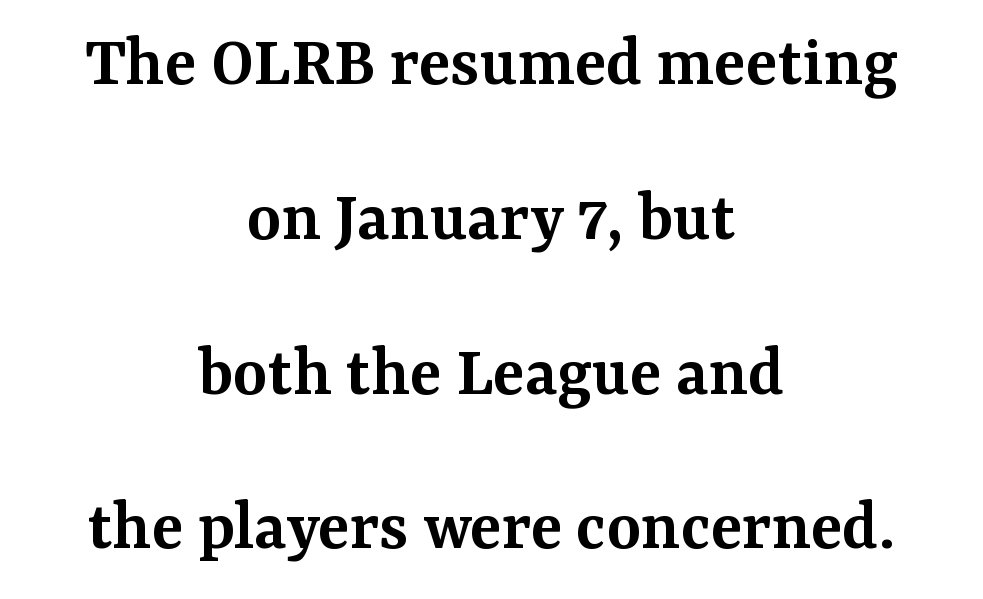
{"serif": "yes", "italic": "no", "bold": "semi", "weight": "semibold", "width": "normal", "stroke_contrast": "medium", "x_height": "medium", "monospaced": "no", "underline": "no", "align": "center", "line_spacing": "loose", "line_spacing_ratio": 2.12, "letter_spacing": "normal", "letter_spacing_em": 0.0, "glyph_px": 73}
